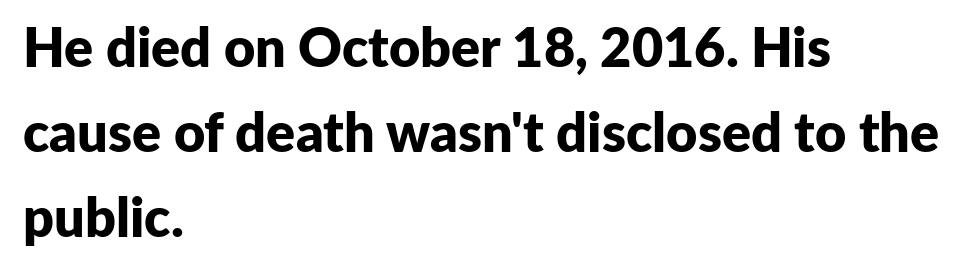
The image shows 54 px bold sans-serif type, upright; set left-aligned, normal line spacing (1.57x), normal letter spacing, not underlined; low stroke contrast and a medium x-height.
